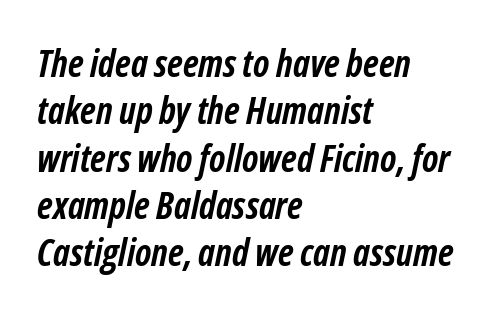
The image shows 37 px semibold, condensed type, italic (leaning right); set left-aligned, normal line spacing (1.28x), normal letter spacing, not underlined; low stroke contrast and a medium x-height.
